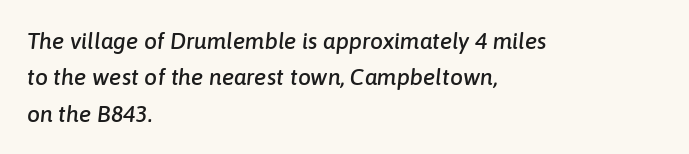
Q: Is the text italic (slanted)? A: Yes, it leans right by about 6 degrees.
Q: Is the text underlined? A: No.
Q: How is the paragraph aligned? A: Left-aligned.
Q: Is the spacing between letters normal or unusually wide? A: Normal.
Q: Is the spacing between lines tight, normal or loose? A: Normal.
